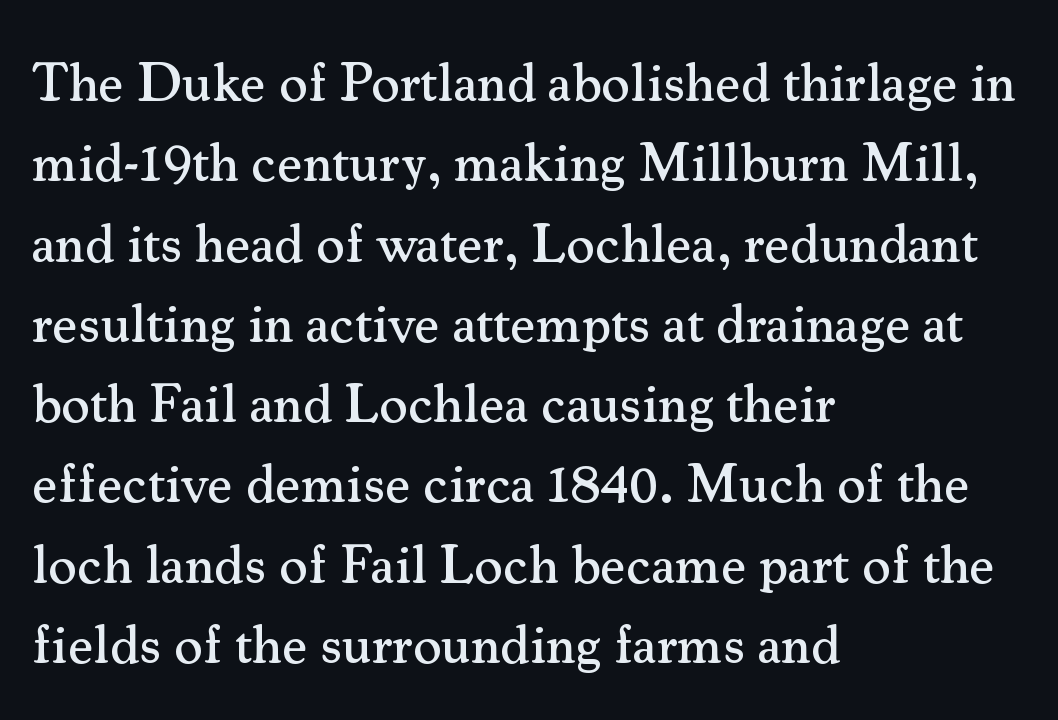
{"serif": "yes", "italic": "no", "width": "normal", "stroke_contrast": "medium", "x_height": "small", "monospaced": "no", "underline": "no", "align": "left", "line_spacing": "normal", "line_spacing_ratio": 1.46, "letter_spacing": "normal", "letter_spacing_em": 0.0, "glyph_px": 55}
